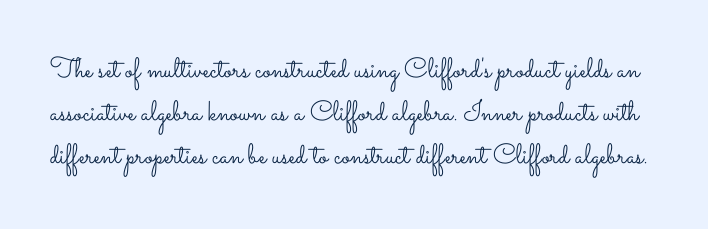
Only glyphs here, with clear space below each row. Each stroke keeps to a modest, everyday thickness or less. A typesetter would call this zero additional tracking. Regular leading. A typesetter would call this proportional, since set widths differ per character.
